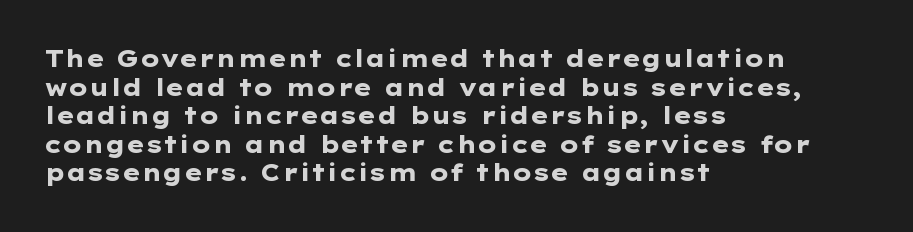
Every character sits straight up, as roman type does. Stroke thickness is high; the sample reads as a true bold. Inter-character spacing is left at the font's built-in metrics. Casual observation: everything's shoved over to the left. The specimen omits any rule beneath the text block's lines.
